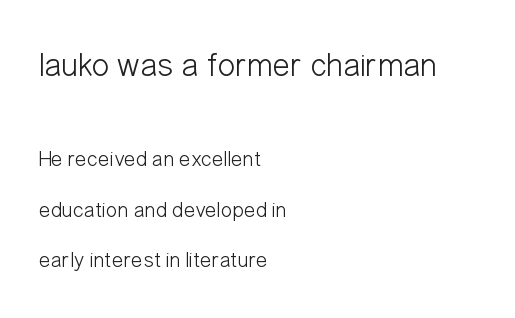
The image shows 33 px light, condensed sans-serif type, upright; set left-aligned, loose line spacing (2.3x), normal letter spacing, not underlined; the first (top) block is 1.5x larger; low stroke contrast and a medium x-height.
